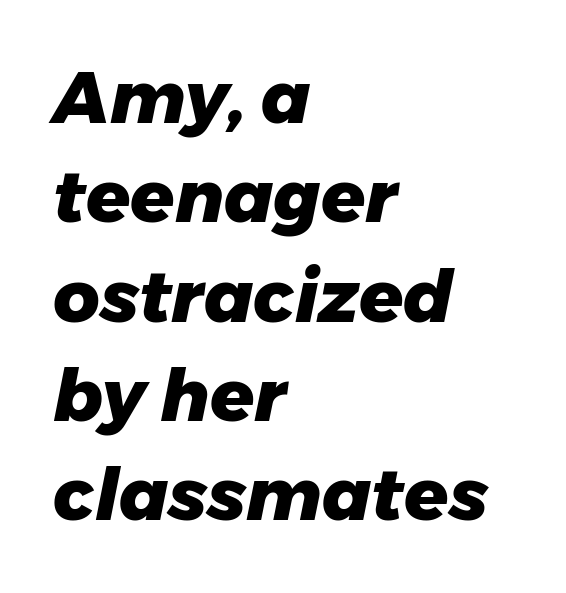
{"italic": "yes", "lean": "right", "slant_degrees": 11, "bold": "yes", "weight": "heavy", "width": "normal", "stroke_contrast": "low", "x_height": "medium", "monospaced": "no", "underline": "no", "align": "left", "line_spacing": "normal", "line_spacing_ratio": 1.38, "letter_spacing": "normal", "letter_spacing_em": 0.0, "glyph_px": 72}
